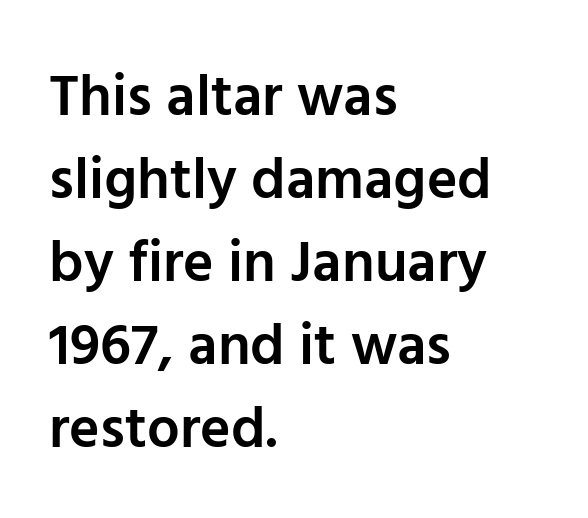
Q: Is the text bold? A: Semi-bold.
Q: Is the text italic (slanted)? A: No, it is upright.
Q: Is the typeface a serif or a sans-serif typeface? A: Sans-serif.
Q: Is the text underlined? A: No.
Q: How is the paragraph aligned? A: Left-aligned.
Q: Is the spacing between letters normal or unusually wide? A: Normal.
Q: Is the spacing between lines tight, normal or loose? A: Normal.
Q: Width (condensed, normal, or wide)? A: Normal.
Q: Stroke contrast? A: Low.
Q: x-height? A: Medium.
Q: Monospaced? A: No.
